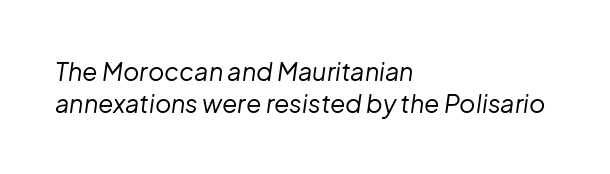
Q: Is the text bold? A: No.
Q: Is the text italic (slanted)? A: Yes, it leans right by about 8 degrees.
Q: Is the text underlined? A: No.
Q: How is the paragraph aligned? A: Left-aligned.
Q: Is the spacing between letters normal or unusually wide? A: Normal.
Q: Is the spacing between lines tight, normal or loose? A: Normal.
